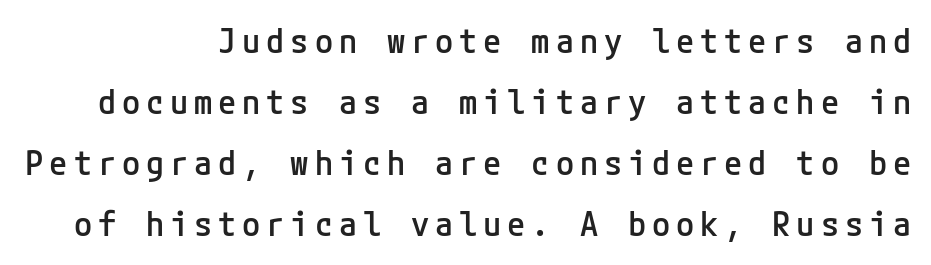
Students, this is semibold: more ink than regular, less than bold. This is the regular roman posture of the typeface. Underline: absent. Check where the strokes stop: nothing finishes them off — pure sans.
